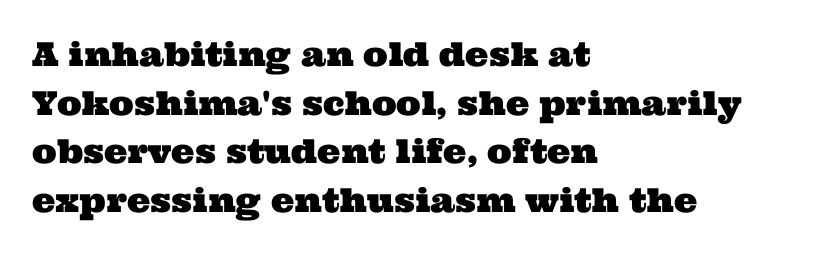
A typesetter would label this face a serif. These lines keep a tight, regular rhythm from letter to letter. In CSS terms this would be text-align: left. Whoever set this chose a conventional vertical rhythm. You could not count columns in this text — the font is proportionally spaced. Each row of text sits above clean, open space.
